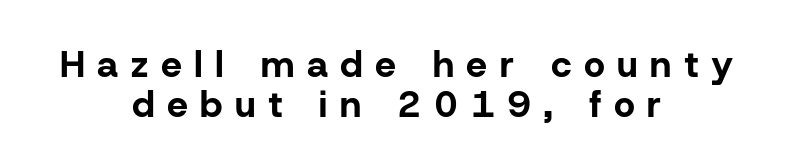
Q: Is the text bold? A: Yes.
Q: Is the text italic (slanted)? A: No, it is upright.
Q: Is the typeface a serif or a sans-serif typeface? A: Sans-serif.
Q: Is the text underlined? A: No.
Q: How is the paragraph aligned? A: Centered.
Q: Is the spacing between letters normal or unusually wide? A: Unusually wide.
Q: Is the spacing between lines tight, normal or loose? A: Tight.
Q: Width (condensed, normal, or wide)? A: Normal.
Q: Stroke contrast? A: Low.
Q: x-height? A: Medium.
Q: Monospaced? A: No.
